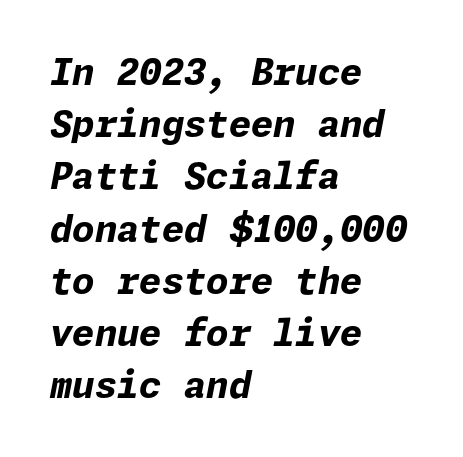
{"italic": "yes", "lean": "right", "slant_degrees": 11, "bold": "yes", "weight": "bold", "width": "normal", "stroke_contrast": "low", "x_height": "medium", "underline": "no", "align": "left", "line_spacing": "normal", "line_spacing_ratio": 1.45, "letter_spacing": "normal", "letter_spacing_em": 0.0, "glyph_px": 36}
